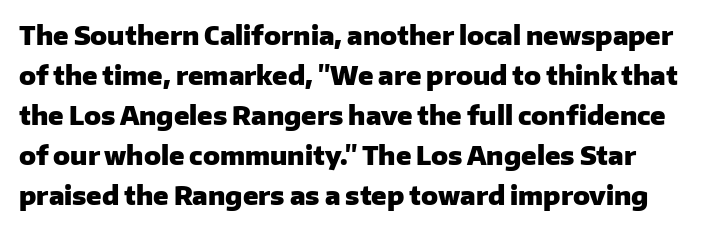
Q: Is the text bold? A: Yes.
Q: Is the text italic (slanted)? A: No, it is upright.
Q: Is the text underlined? A: No.
Q: Is the spacing between letters normal or unusually wide? A: Normal.
Q: Is the spacing between lines tight, normal or loose? A: Normal.
